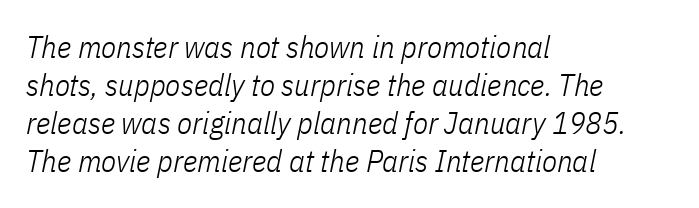
Q: Is the text bold? A: No.
Q: Is the text italic (slanted)? A: Yes, it leans right by about 11 degrees.
Q: Is the text underlined? A: No.
Q: How is the paragraph aligned? A: Left-aligned.
Q: Is the spacing between letters normal or unusually wide? A: Normal.
Q: Width (condensed, normal, or wide)? A: Condensed.
Q: Stroke contrast? A: Low.
Q: x-height? A: Medium.
Q: Monospaced? A: No.
